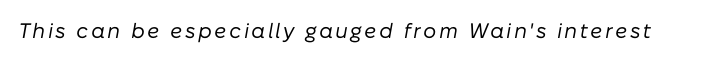
The image shows 21 px text type, italic (leaning right); set not underlined.
